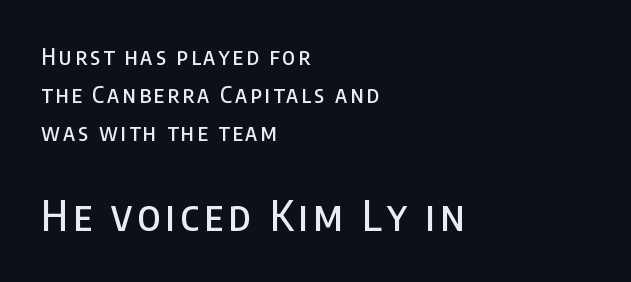
{"serif": "no", "italic": "no", "width": "condensed", "stroke_contrast": "low", "x_height": "large", "monospaced": "no", "underline": "no", "align": "left", "line_spacing": "normal", "line_spacing_ratio": 1.65, "larger_block": "second", "size_ratio": 1.78, "glyph_px": 41}
